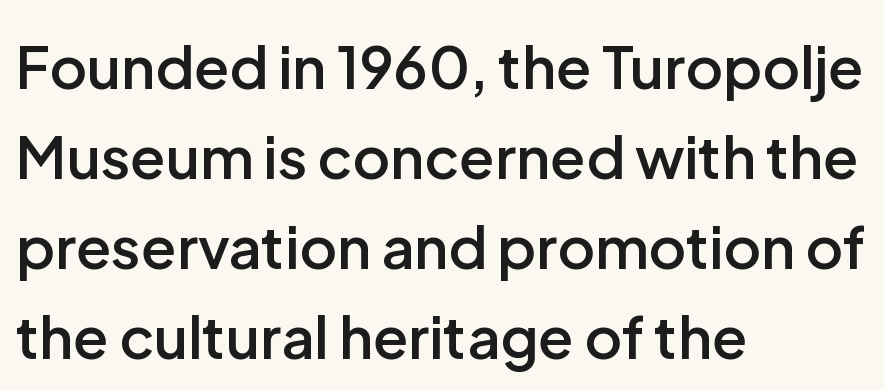
The image shows 58 px semibold sans-serif type, upright; set left-aligned, normal line spacing (1.55x), normal letter spacing, not underlined; low stroke contrast and a medium x-height.
